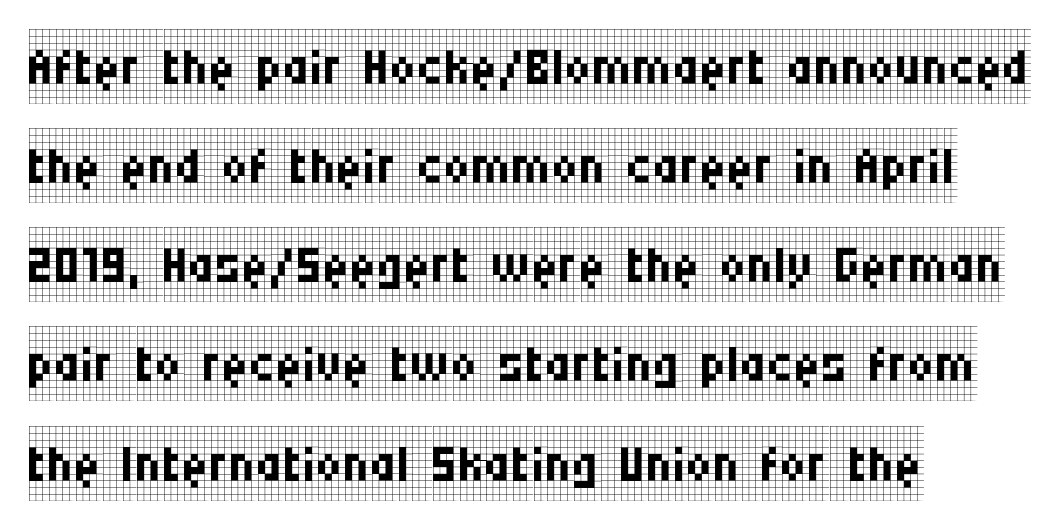
The image shows 74 px regular-weight, condensed serif type, upright; set left-aligned, normal line spacing (1.34x), normal letter spacing, not underlined; low stroke contrast and a large x-height.
